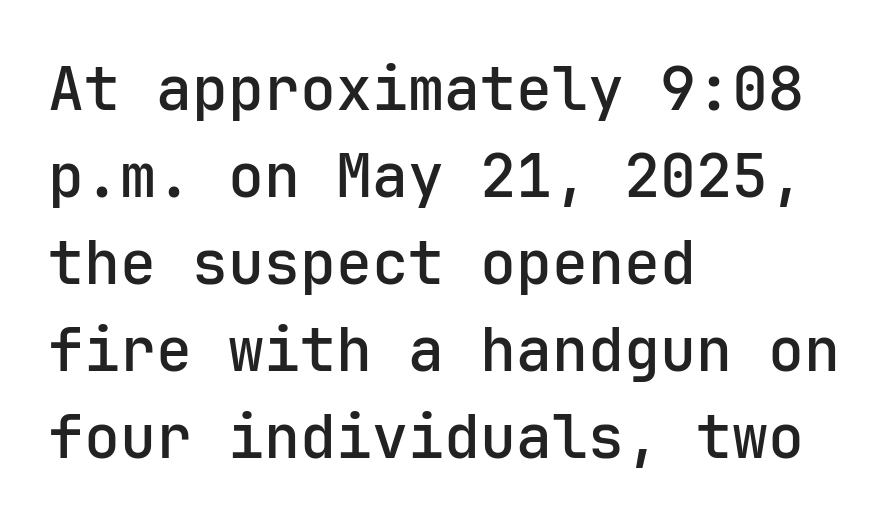
{"serif": "no", "italic": "no", "bold": "semi", "weight": "semibold", "width": "normal", "stroke_contrast": "low", "x_height": "medium", "underline": "no", "align": "left", "line_spacing": "normal", "line_spacing_ratio": 1.45, "letter_spacing": "normal", "letter_spacing_em": 0.0, "glyph_px": 60}
